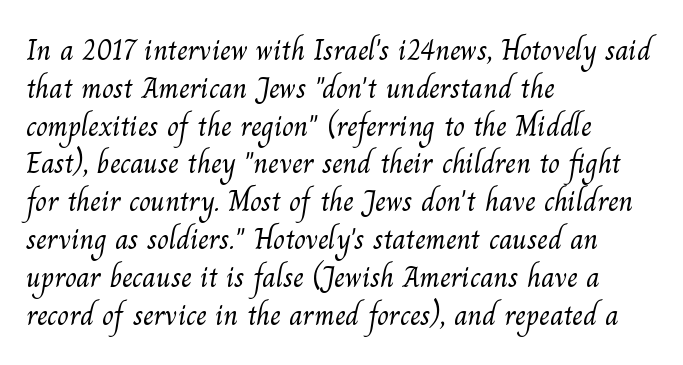
Think of a printed novel: that variable character pitch is what you see here. The specimen omits any rule beneath the text block's lines. The rows are spaced the way most documents space them. Weight class: somewhere from thin through regular.
